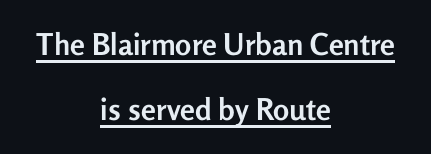
The image shows 30 px semibold sans-serif type, upright; set centered, loose line spacing (2.17x), normal letter spacing, underlined; low stroke contrast and a medium x-height.
